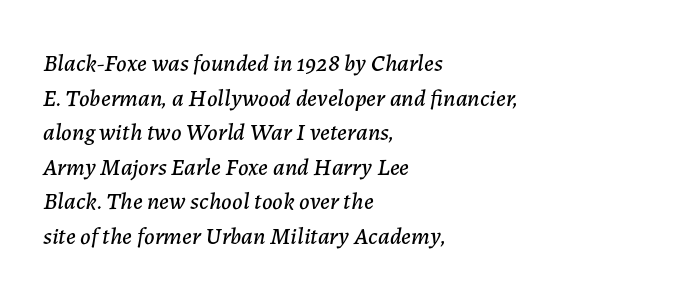
Short note: letters normally spaced. Italic? Definitely — the glyphs are oblique. A student would call this left alignment; a typographer would say flush left, rag right. The passage shown stacks its lines at a standard gap. Letters rest on an invisible, unmarked baseline.
